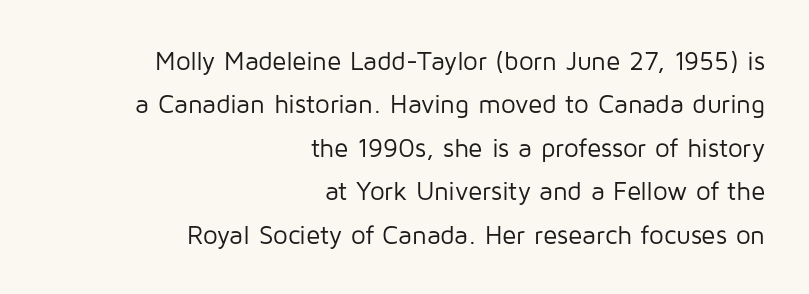
Q: Is the text bold? A: No.
Q: Is the text italic (slanted)? A: No, it is upright.
Q: Is the text underlined? A: No.
Q: How is the paragraph aligned? A: Right-aligned.
Q: Is the spacing between letters normal or unusually wide? A: Normal.
Q: Is the spacing between lines tight, normal or loose? A: Normal.
